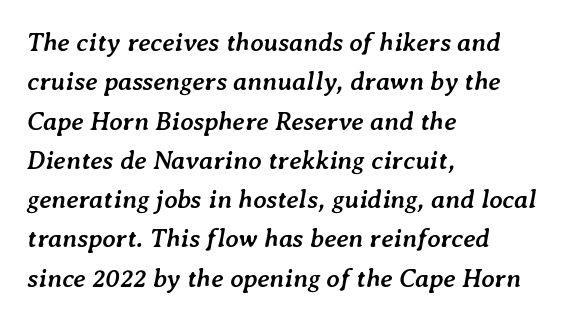
The rendering applies a slant to the glyphs. Students, observe: this is what conventionally led text looks like. The words here are not underlined. The letters are bold, with thick, heavy strokes.
